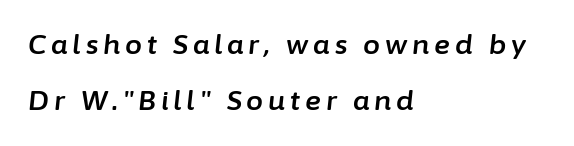
{"italic": "yes", "lean": "right", "slant_degrees": 6, "underline": "no", "align": "left", "line_spacing": "loose", "line_spacing_ratio": 2.09, "glyph_px": 27}
